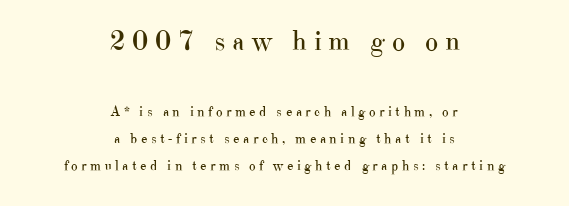
Q: Is the text bold? A: No.
Q: Is the text italic (slanted)? A: No, it is upright.
Q: Is the typeface a serif or a sans-serif typeface? A: Serif.
Q: Is the text underlined? A: No.
Q: How is the paragraph aligned? A: Centered.
Q: Is the spacing between letters normal or unusually wide? A: Unusually wide.
Q: Is the spacing between lines tight, normal or loose? A: Loose.
Q: Which block of text is set in a larger size, the first (top) or the second (bottom)? A: The first (top) one.
Q: Width (condensed, normal, or wide)? A: Normal.
Q: Stroke contrast? A: High.
Q: x-height? A: Small.
Q: Monospaced? A: No.
